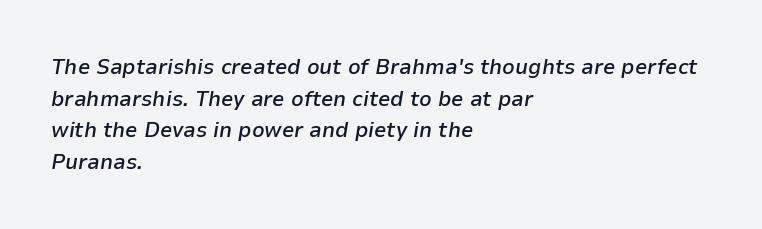
The image shows 22 px text type, italic (leaning right); set left-aligned, normal line spacing (1.44x), normal letter spacing, not underlined.
